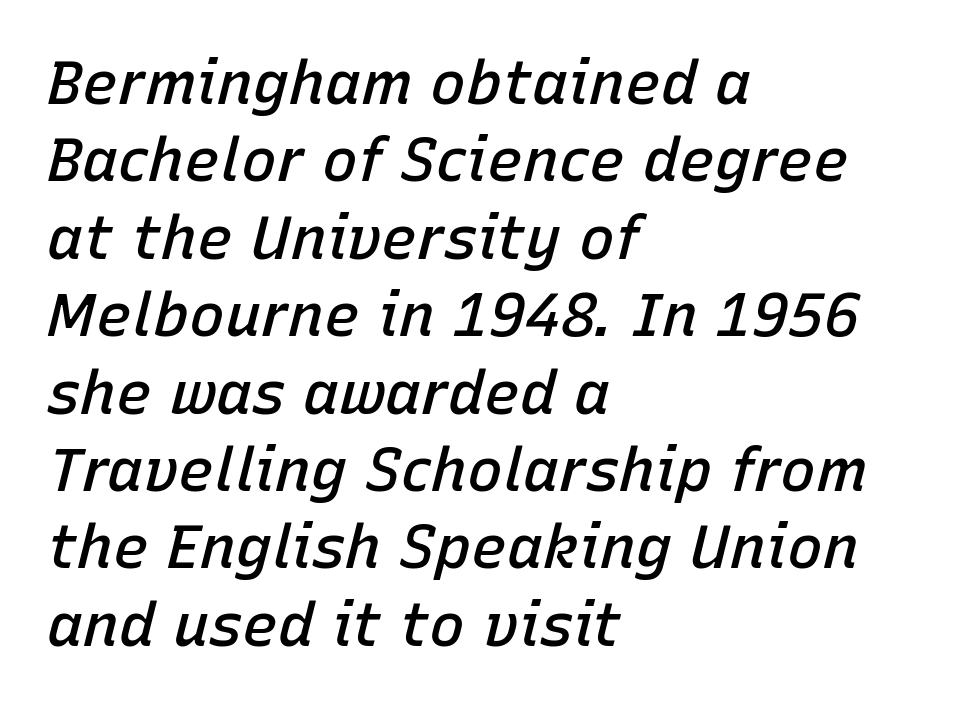
The letters advance in unequal steps, a hallmark of proportional type. Rule under the text: the space is simply empty. If you drew a ruler down the left edge, every line would touch it. Glyph-to-glyph distance matches everyday printed text.
